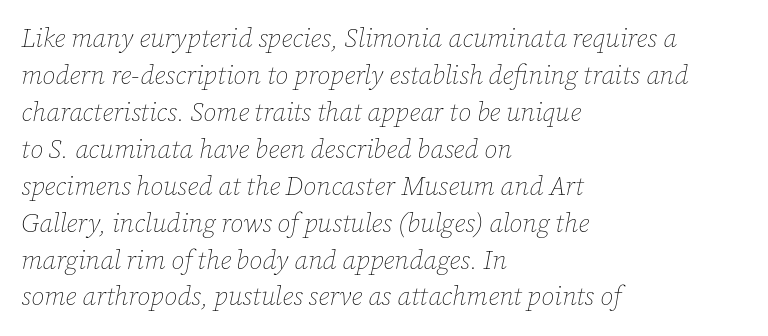
Where is the straight margin? On the left. Unmarked baselines from the first word to the last. Heft: none added — not bold. The font's italic variant was chosen for this text. Glyph-to-glyph distance matches everyday printed text. The designer left line spacing at the default.
